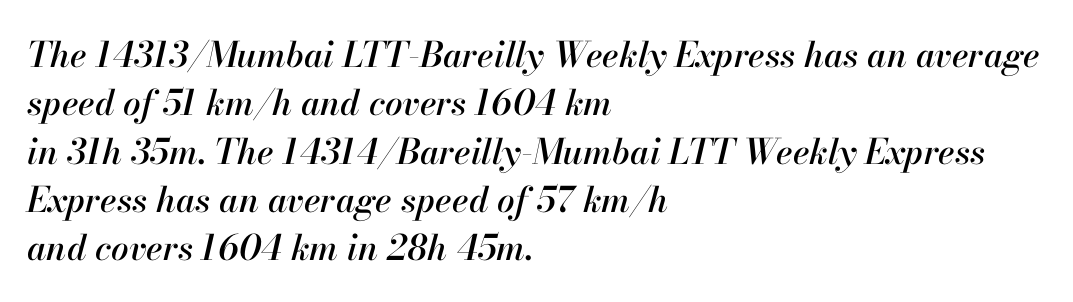
This rendering uses left alignment, leaving the right contour irregular. Words appear dense and cohesive because spacing is normal. Yep, that's italic — everything's leaning. The strip under each line holds only bare page.
